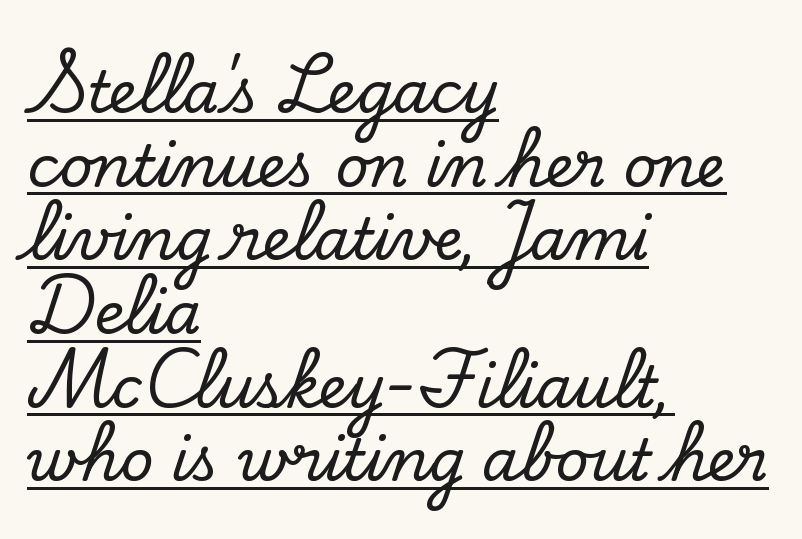
Descenders here cross a horizontal rule under the line. The tracking reads as untouched default to a designer's eye. Does the type have serifs? Yes, each stem ends in a small foot. Proportional: the letters do not fall into vertical columns.
